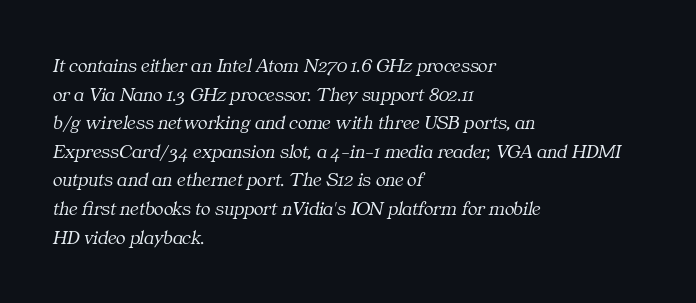
Q: Is the text bold? A: No.
Q: Is the text italic (slanted)? A: Yes, it leans right by about 11 degrees.
Q: Is the text underlined? A: No.
Q: How is the paragraph aligned? A: Left-aligned.
Q: Is the spacing between letters normal or unusually wide? A: Normal.
Q: Is the spacing between lines tight, normal or loose? A: Normal.
